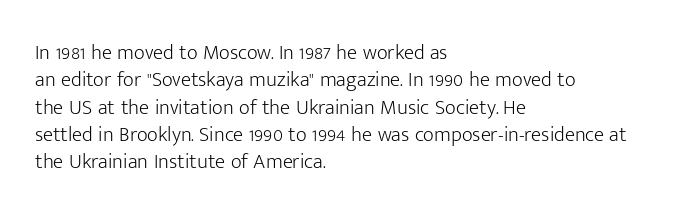
Q: Is the text bold? A: No.
Q: Is the text italic (slanted)? A: No, it is upright.
Q: Is the text underlined? A: No.
Q: How is the paragraph aligned? A: Left-aligned.
Q: Is the spacing between letters normal or unusually wide? A: Normal.
Q: Is the spacing between lines tight, normal or loose? A: Normal.
